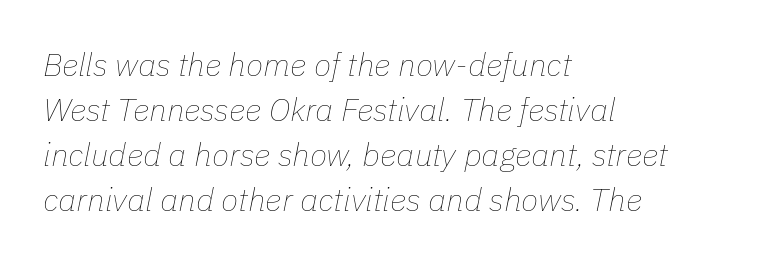
The image shows 32 px thin type, italic (leaning right); set left-aligned, normal line spacing (1.41x), normal letter spacing, not underlined; low stroke contrast and a medium x-height.
